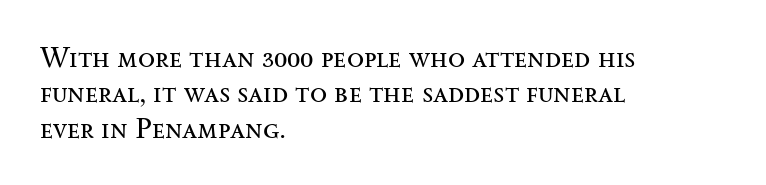
A typesetter would call this proportional, since set widths differ per character. Words float on clear page, feet unadorned. The block of text has a typical density, with ordinary space between rows. These lines keep a tight, regular rhythm from letter to letter. Unlike a clean sans, this face finishes its strokes with serifs. Caption: face not bold, strokes unweighted.
